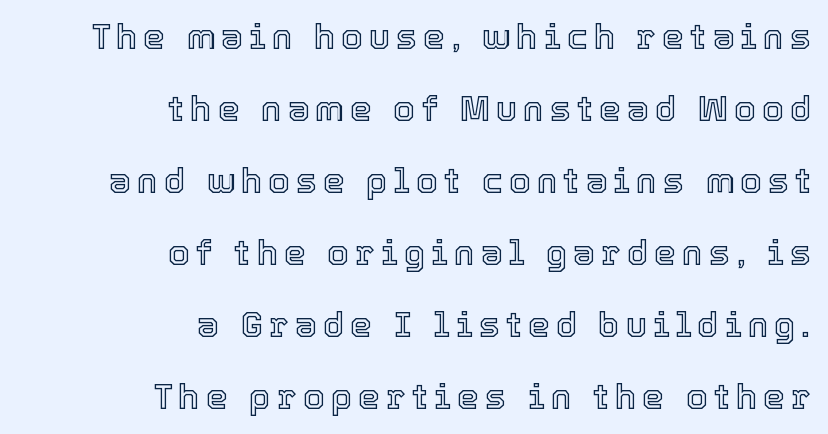
Regarding leading, the lines here are spaced well apart. Only glyphs here, with clear space below each row. Think of a printed novel: that variable character pitch is what you see here. Reading down the block, your eye finds every line finishing at a fixed right position. Posture: straight, roman, zero tilt.
